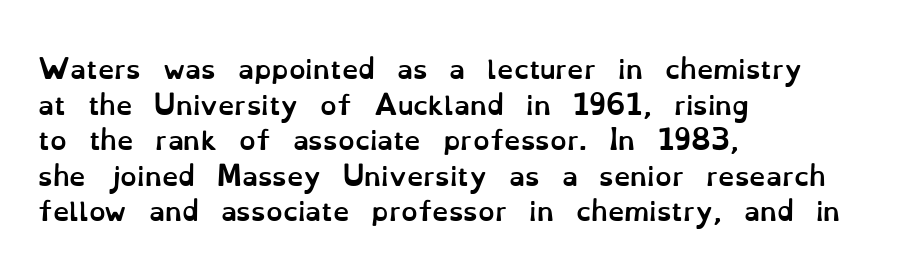
The image shows 26 px bold type, upright; set left-aligned, normal line spacing (1.37x), normal letter spacing, not underlined.
